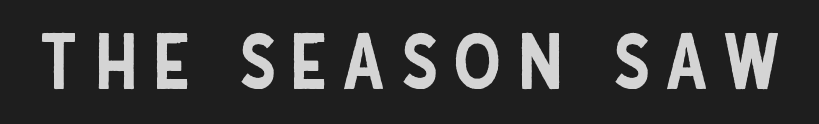
The image shows 76 px condensed sans-serif type, upright; set unusually wide letter spacing (+0.2 em), not underlined; low stroke contrast and a large x-height.
